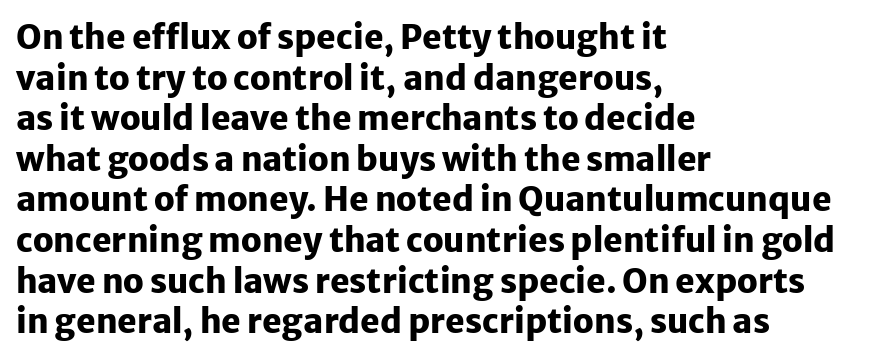
Q: Is the text bold? A: Yes.
Q: Is the text italic (slanted)? A: No, it is upright.
Q: Is the typeface a serif or a sans-serif typeface? A: Sans-serif.
Q: Is the text underlined? A: No.
Q: How is the paragraph aligned? A: Left-aligned.
Q: Is the spacing between letters normal or unusually wide? A: Normal.
Q: Width (condensed, normal, or wide)? A: Normal.
Q: Stroke contrast? A: Low.
Q: x-height? A: Medium.
Q: Monospaced? A: No.
